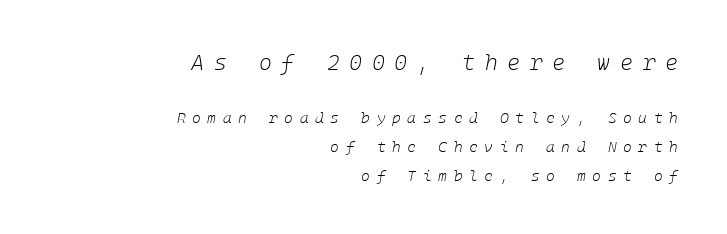
Whoever set this made the first block the dominant, larger element. Rendered with sloped, italic letterforms. Check under the words: just untouched page. Bold? No — there's no thickening of the strokes. Rows of type keep a wide berth in the vertical direction.
